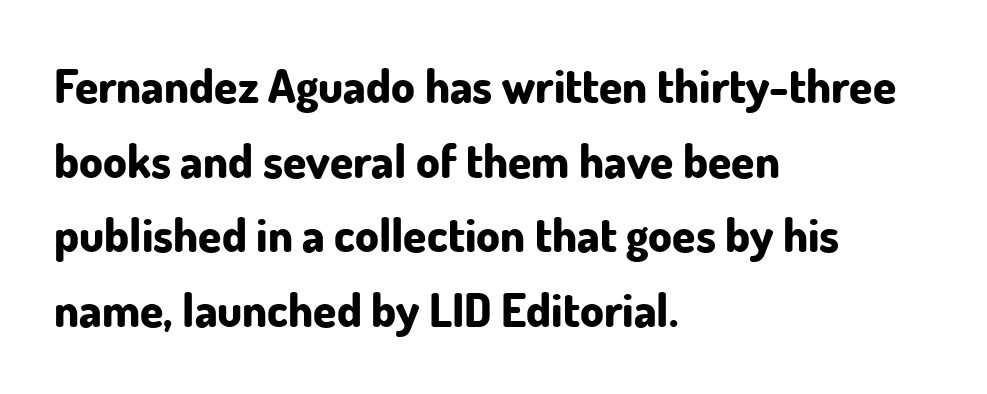
{"serif": "no", "italic": "no", "bold": "yes", "weight": "bold", "width": "normal", "stroke_contrast": "low", "x_height": "small", "monospaced": "no", "underline": "no", "align": "left", "line_spacing": "normal", "line_spacing_ratio": 1.59, "letter_spacing": "normal", "letter_spacing_em": 0.0, "glyph_px": 47}
